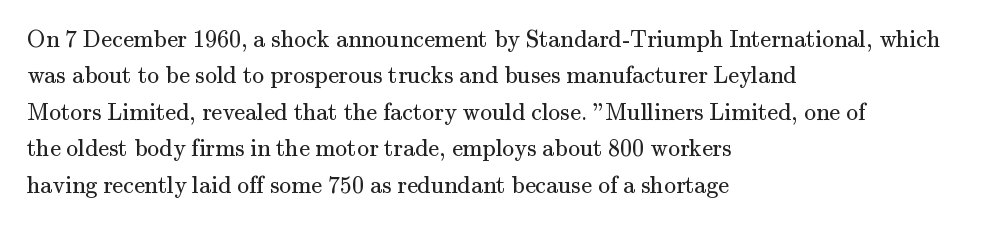
The image shows 24 px text type, upright; set left-aligned, normal line spacing (1.52x), normal letter spacing, not underlined.
